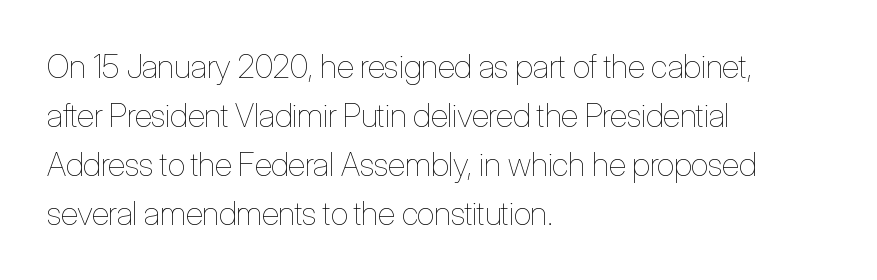
Summary of weight: not heavy and not bold. These lines are set flush left with a ragged right edge. The letters advance in unequal steps, a hallmark of proportional type. Has an underline been added? It has not. The letters stand upright; this is a roman face. Successive baselines arrive at the customary interval.
